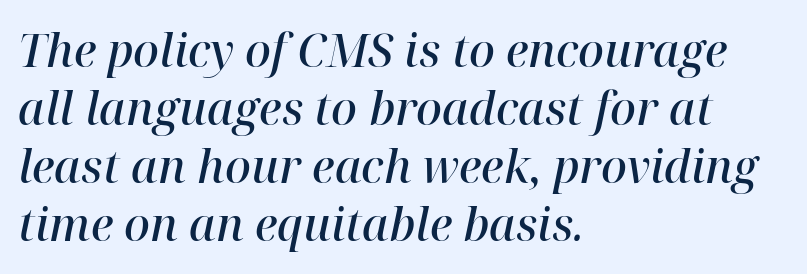
The image shows 45 px semibold serif type, italic (leaning right); set left-aligned, normal line spacing (1.29x), normal letter spacing, not underlined; high stroke contrast and a medium x-height.
